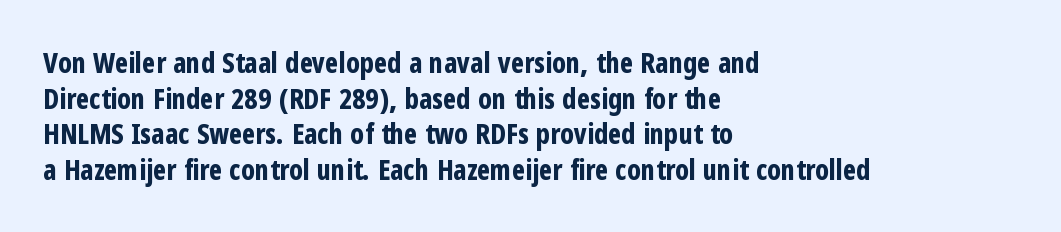
{"serif": "no", "italic": "no", "bold": "yes", "weight": "bold", "width": "condensed", "stroke_contrast": "low", "x_height": "medium", "monospaced": "no", "underline": "no", "align": "left", "line_spacing": "normal", "line_spacing_ratio": 1.27, "letter_spacing": "normal", "letter_spacing_em": 0.0, "glyph_px": 28}
